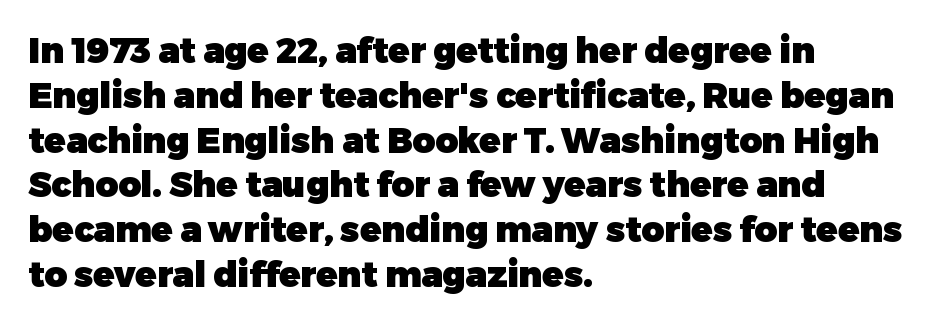
Vertical strokes here are truly vertical. The strip under each line holds only bare page. Students, note that the glyphs here touch the page at normal intervals. The passage shown is emphatically bold. Here the designer chose a conventional face with non-uniform glyph widths. Caption: multi-line text, flush left, ragged right.
